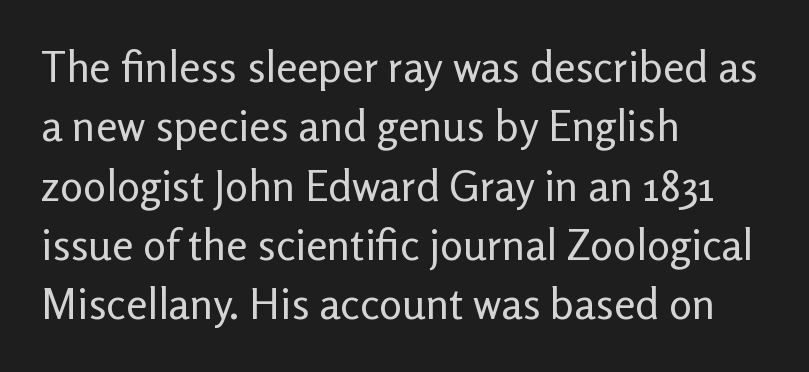
Are there feet on the stems? There aren't — it's a sans. The passage shown is typed in a proportional face where columns would drift. These lines keep a tight, regular rhythm from letter to letter. The letters stand upright; this is a roman face. Where is the straight margin? On the left. Normally led — the rows are evenly, conventionally spaced.
